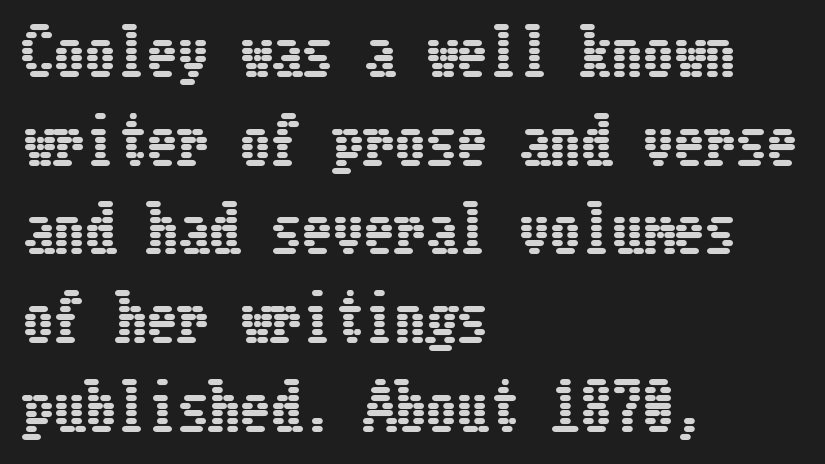
Q: Is the text italic (slanted)? A: No, it is upright.
Q: Is the text underlined? A: No.
Q: How is the paragraph aligned? A: Left-aligned.
Q: Is the spacing between letters normal or unusually wide? A: Normal.
Q: Is the spacing between lines tight, normal or loose? A: Normal.
Q: Width (condensed, normal, or wide)? A: Condensed.
Q: Stroke contrast? A: Low.
Q: x-height? A: Medium.
